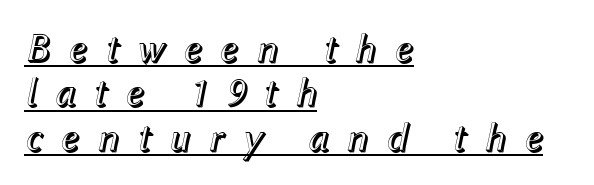
{"italic": "yes", "lean": "right", "slant_degrees": 12, "width": "normal", "x_height": "medium", "monospaced": "no", "underline": "yes", "align": "left", "line_spacing": "tight", "line_spacing_ratio": 1.08, "letter_spacing": "wide", "letter_spacing_em": 0.41, "glyph_px": 41}
